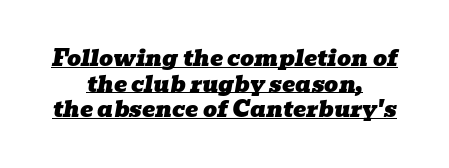
The image shows 22 px text type, italic (leaning right); set centered, line spacing 1.16x, normal letter spacing, underlined.
